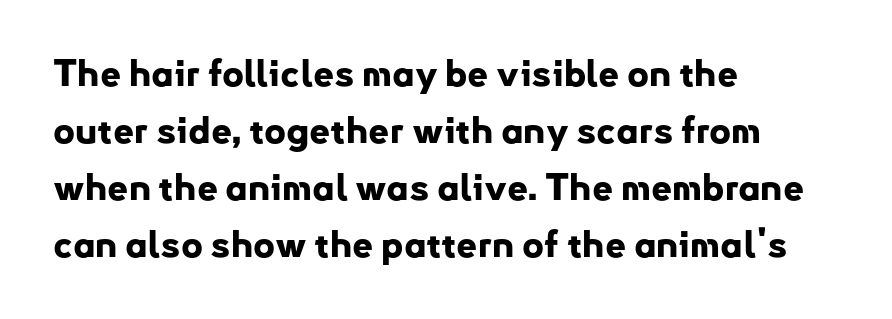
The image shows 37 px bold sans-serif type, upright; set left-aligned, normal line spacing (1.54x), normal letter spacing, not underlined; low stroke contrast and a small x-height.
